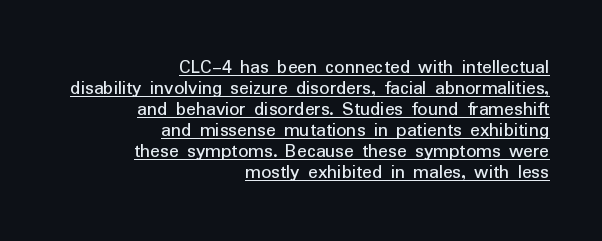
Q: Is the text bold? A: No.
Q: Is the text italic (slanted)? A: No, it is upright.
Q: Is the text underlined? A: Yes.
Q: How is the paragraph aligned? A: Right-aligned.
Q: Is the spacing between letters normal or unusually wide? A: Normal.
Q: Is the spacing between lines tight, normal or loose? A: Tight.
